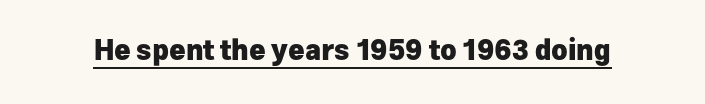
Q: Is the text bold? A: Yes.
Q: Is the text italic (slanted)? A: No, it is upright.
Q: Is the typeface a serif or a sans-serif typeface? A: Sans-serif.
Q: Is the text underlined? A: Yes.
Q: Is the spacing between letters normal or unusually wide? A: Normal.
Q: Width (condensed, normal, or wide)? A: Normal.
Q: Stroke contrast? A: Low.
Q: x-height? A: Medium.
Q: Monospaced? A: No.
